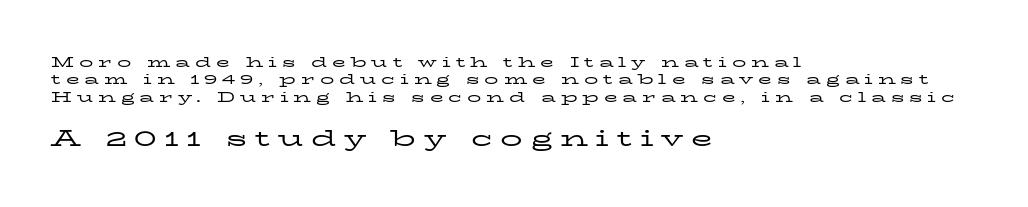
Q: Is the text bold? A: No.
Q: Is the text italic (slanted)? A: No, it is upright.
Q: Is the text underlined? A: No.
Q: How is the paragraph aligned? A: Left-aligned.
Q: Is the spacing between letters normal or unusually wide? A: Unusually wide.
Q: Which block of text is set in a larger size, the first (top) or the second (bottom)? A: The second (bottom) one.
